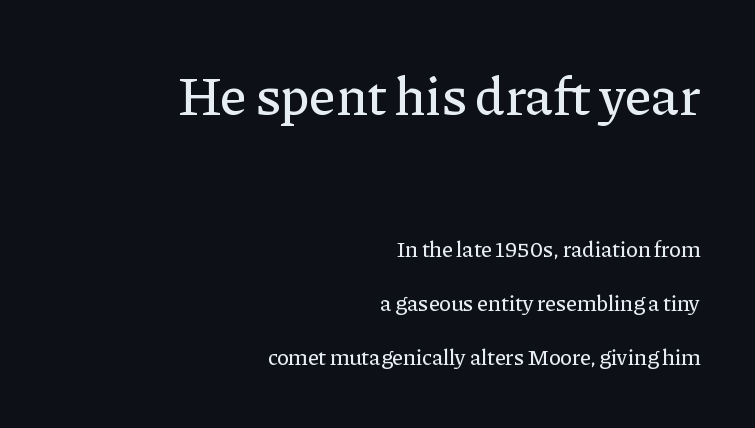
The image shows 54 px serif type, upright; set right-aligned, loose line spacing (2.47x), normal letter spacing, not underlined; the first (top) block is 2.45x larger; low stroke contrast and a medium x-height.
